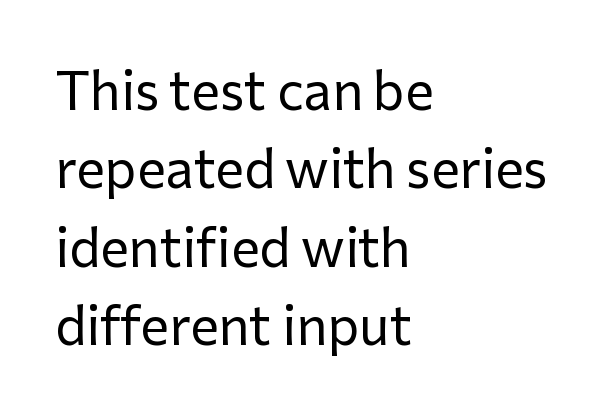
Each letter's strokes conclude bluntly, with no projecting serifs. Does the leading feel generous? No, just average. Here the designer chose a conventional face with non-uniform glyph widths. Letter spacing: default. The gap between lines stays unmarked. Teacher's note: observe the even left margin — that is flush-left alignment.
